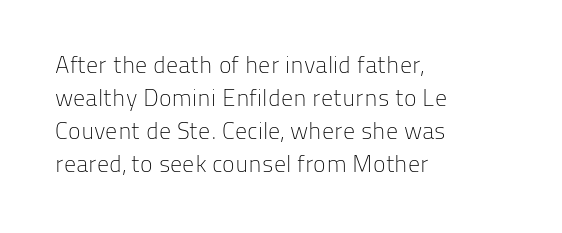
Q: Is the text bold? A: No.
Q: Is the text italic (slanted)? A: No, it is upright.
Q: Is the text underlined? A: No.
Q: How is the paragraph aligned? A: Left-aligned.
Q: Is the spacing between letters normal or unusually wide? A: Normal.
Q: Is the spacing between lines tight, normal or loose? A: Normal.
